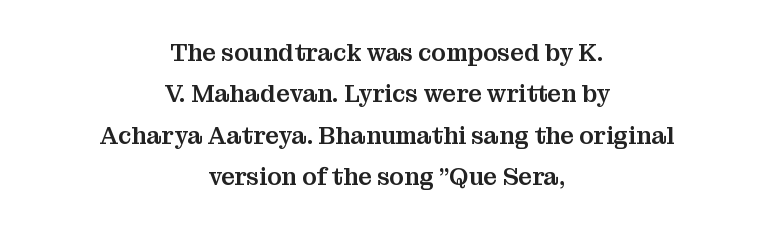
The image shows 24 px text type, upright; set centered, line spacing 1.72x, normal letter spacing, not underlined.
